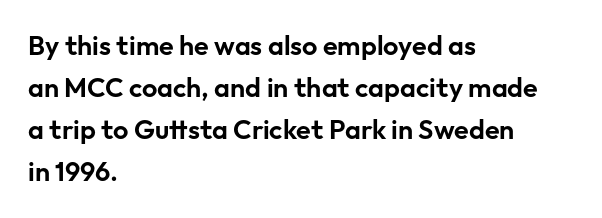
{"italic": "no", "underline": "no", "align": "left", "line_spacing": "normal", "line_spacing_ratio": 1.56, "letter_spacing": "normal", "letter_spacing_em": 0.0, "glyph_px": 27}
